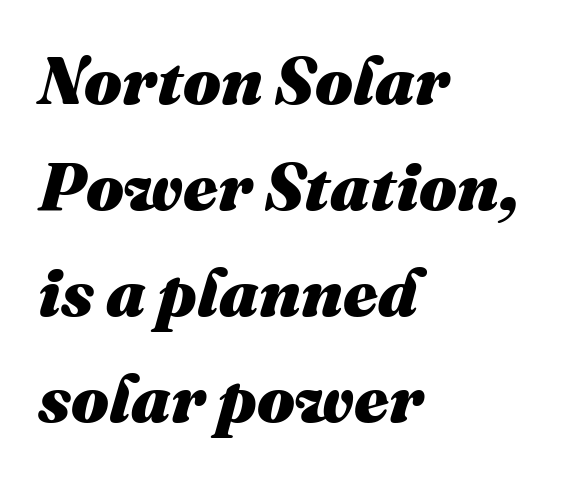
Q: Is the text bold? A: Yes.
Q: Is the text italic (slanted)? A: Yes, it leans right by about 16 degrees.
Q: Is the text underlined? A: No.
Q: How is the paragraph aligned? A: Left-aligned.
Q: Is the spacing between letters normal or unusually wide? A: Normal.
Q: Is the spacing between lines tight, normal or loose? A: Normal.
Q: Width (condensed, normal, or wide)? A: Normal.
Q: Stroke contrast? A: Medium.
Q: x-height? A: Medium.
Q: Monospaced? A: No.
